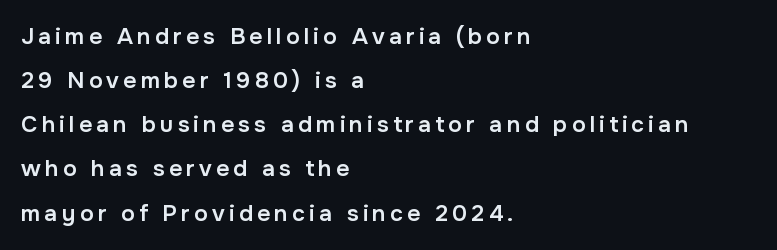
Q: Is the text bold? A: Semi-bold.
Q: Is the text italic (slanted)? A: No, it is upright.
Q: Is the text underlined? A: No.
Q: How is the paragraph aligned? A: Left-aligned.
Q: Is the spacing between lines tight, normal or loose? A: Loose.
